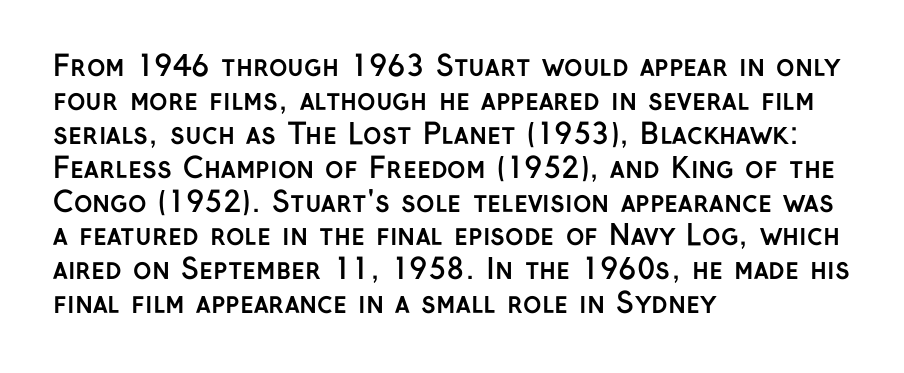
Quick note: not italic, upright. Typesetter's note: full bold, strokes at maximum text heaviness. This rendering uses left alignment, leaving the right contour irregular. Letter spacing: default.
